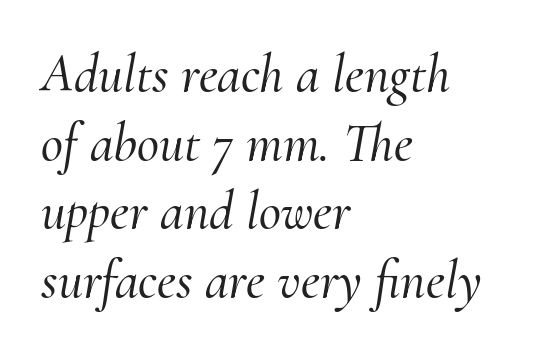
Q: Is the text italic (slanted)? A: Yes, it leans right by about 10 degrees.
Q: Is the typeface a serif or a sans-serif typeface? A: Serif.
Q: Is the text underlined? A: No.
Q: How is the paragraph aligned? A: Left-aligned.
Q: Is the spacing between letters normal or unusually wide? A: Normal.
Q: Is the spacing between lines tight, normal or loose? A: Normal.
Q: Width (condensed, normal, or wide)? A: Normal.
Q: Stroke contrast? A: Medium.
Q: x-height? A: Small.
Q: Monospaced? A: No.
